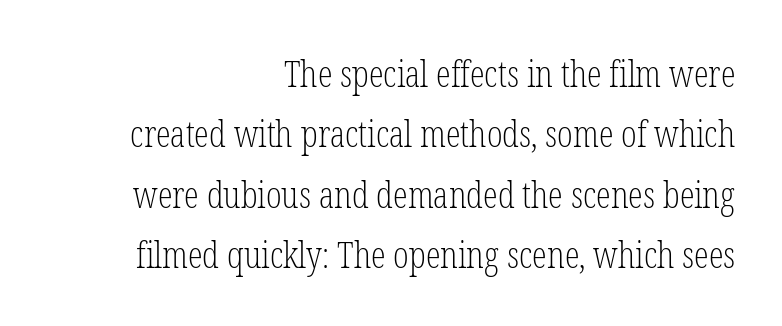
Q: Is the text bold? A: No.
Q: Is the text italic (slanted)? A: No, it is upright.
Q: Is the typeface a serif or a sans-serif typeface? A: Serif.
Q: Is the text underlined? A: No.
Q: How is the paragraph aligned? A: Right-aligned.
Q: Is the spacing between letters normal or unusually wide? A: Normal.
Q: Is the spacing between lines tight, normal or loose? A: Normal.
Q: Width (condensed, normal, or wide)? A: Condensed.
Q: Stroke contrast? A: Low.
Q: x-height? A: Medium.
Q: Monospaced? A: No.
